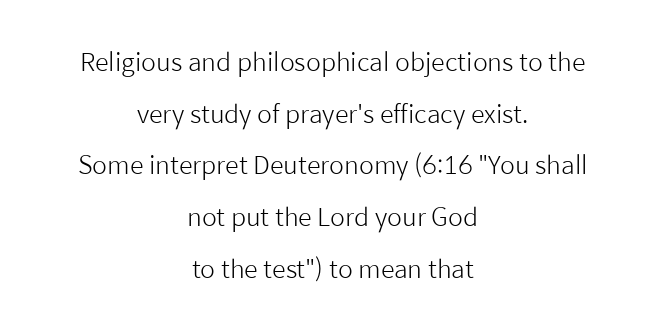
Q: Is the text bold? A: No.
Q: Is the text italic (slanted)? A: No, it is upright.
Q: Is the text underlined? A: No.
Q: How is the paragraph aligned? A: Centered.
Q: Is the spacing between letters normal or unusually wide? A: Normal.
Q: Is the spacing between lines tight, normal or loose? A: Loose.
